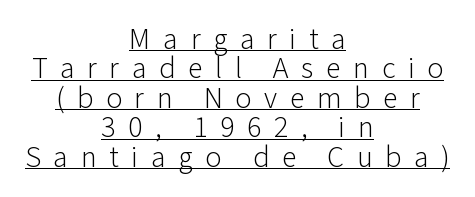
{"serif": "no", "italic": "no", "bold": "no", "weight": "light", "width": "normal", "stroke_contrast": "low", "x_height": "medium", "monospaced": "no", "underline": "yes", "align": "center", "line_spacing": "tight", "line_spacing_ratio": 0.98, "letter_spacing": "wide", "letter_spacing_em": 0.42, "glyph_px": 30}
